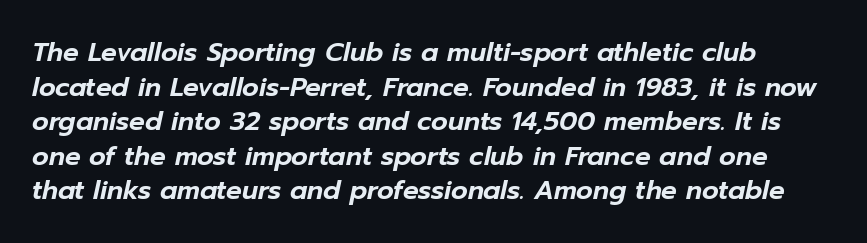
The image shows 26 px text type, italic (leaning right); set normal line spacing (1.33x), normal letter spacing, not underlined.
